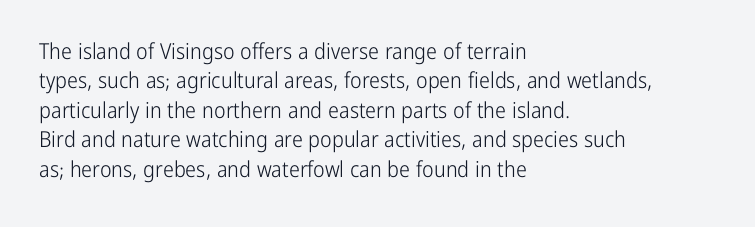
{"italic": "no", "bold": "no", "underline": "no", "align": "left", "line_spacing": "normal", "line_spacing_ratio": 1.34, "letter_spacing": "normal", "letter_spacing_em": 0.0, "glyph_px": 22}
